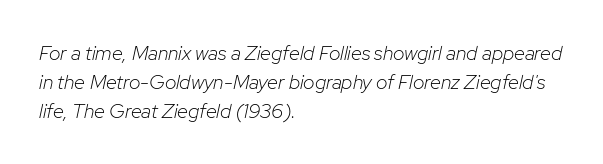
Q: Is the text bold? A: No.
Q: Is the text italic (slanted)? A: Yes, it leans right by about 12 degrees.
Q: Is the text underlined? A: No.
Q: How is the paragraph aligned? A: Left-aligned.
Q: Is the spacing between letters normal or unusually wide? A: Normal.
Q: Is the spacing between lines tight, normal or loose? A: Normal.
